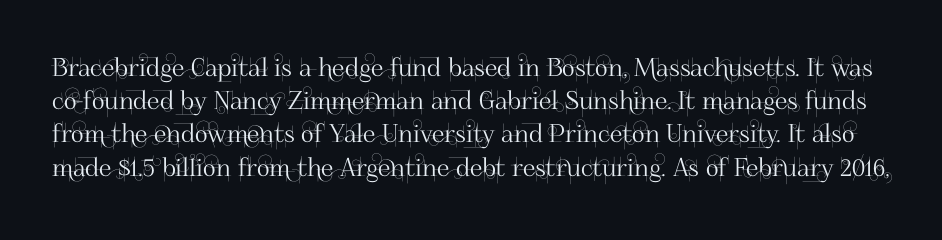
{"italic": "no", "underline": "no", "line_spacing": "normal", "line_spacing_ratio": 1.33, "letter_spacing": "normal", "letter_spacing_em": 0.0, "glyph_px": 25}
